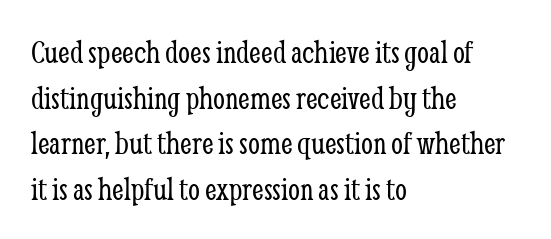
The image shows 34 px light, condensed serif type, upright; set left-aligned, normal line spacing (1.34x), normal letter spacing, not underlined; low stroke contrast and a medium x-height.
